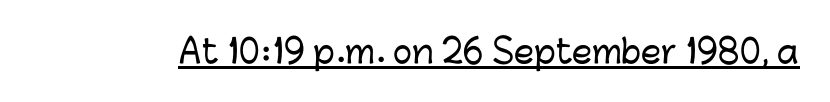
{"serif": "no", "italic": "no", "width": "normal", "stroke_contrast": "low", "x_height": "medium", "monospaced": "no", "underline": "yes", "letter_spacing": "normal", "letter_spacing_em": 0.0, "glyph_px": 32}
